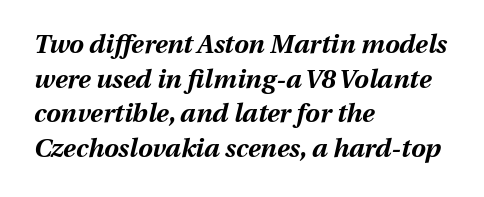
The tracking reads as untouched default to a designer's eye. The words here are not underlined. Students, observe: this is what conventionally led text looks like. The glyphs look as if they've been sheared to an angle. The passage is arranged the way most books set body copy — flush left. Compared with an ordinary text face, these strokes are far heavier — a full bold.
